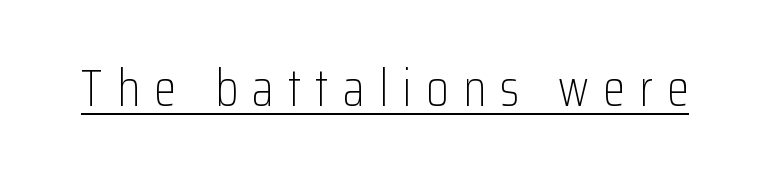
Q: Is the text bold? A: No.
Q: Is the text italic (slanted)? A: No, it is upright.
Q: Is the typeface a serif or a sans-serif typeface? A: Sans-serif.
Q: Is the text underlined? A: Yes.
Q: Is the spacing between letters normal or unusually wide? A: Unusually wide.
Q: Width (condensed, normal, or wide)? A: Condensed.
Q: Stroke contrast? A: Low.
Q: x-height? A: Medium.
Q: Monospaced? A: No.
